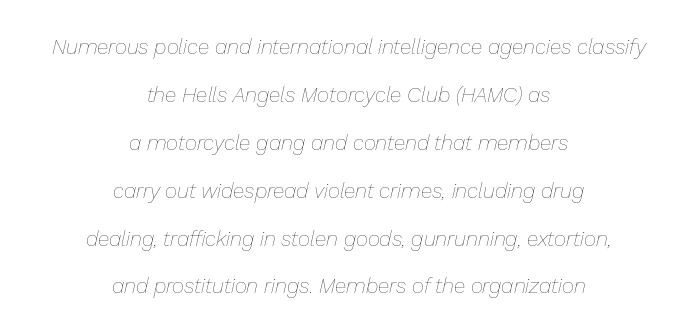
The image shows 21 px text type, italic (leaning right); set centered, loose line spacing (2.28x), normal letter spacing, not underlined.
